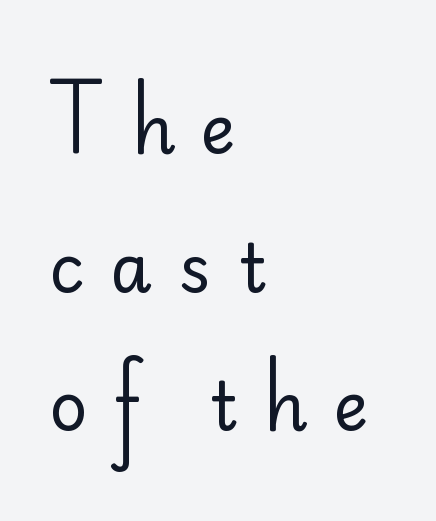
The image shows 67 px regular-weight sans-serif type, upright; set left-aligned, loose line spacing (2.07x), unusually wide letter spacing (+0.39 em), not underlined; low stroke contrast and a small x-height.
